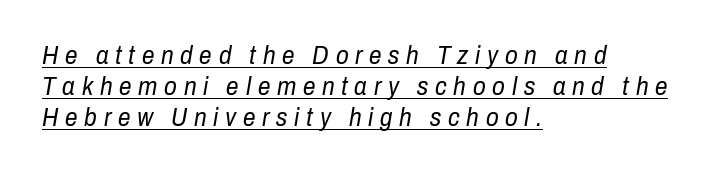
Q: Is the text bold? A: No.
Q: Is the text italic (slanted)? A: Yes, it leans right by about 10 degrees.
Q: Is the text underlined? A: Yes.
Q: How is the paragraph aligned? A: Left-aligned.
Q: Is the spacing between letters normal or unusually wide? A: Unusually wide.
Q: Is the spacing between lines tight, normal or loose? A: Normal.
